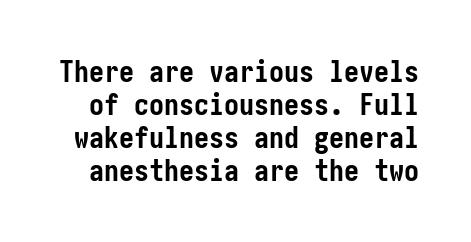
Q: Is the text bold? A: Yes.
Q: Is the text italic (slanted)? A: No, it is upright.
Q: Is the typeface a serif or a sans-serif typeface? A: Sans-serif.
Q: Is the text underlined? A: No.
Q: Is the spacing between letters normal or unusually wide? A: Normal.
Q: Is the spacing between lines tight, normal or loose? A: Tight.
Q: Width (condensed, normal, or wide)? A: Condensed.
Q: Stroke contrast? A: Low.
Q: x-height? A: Medium.
